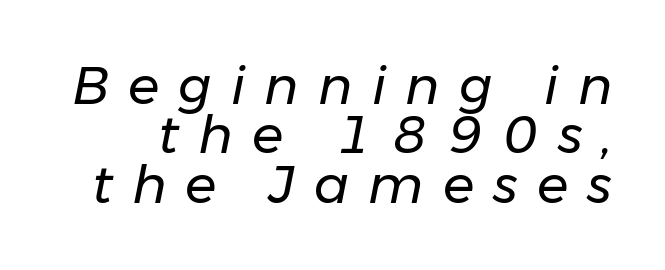
The passage shown is typed in a proportional face where columns would drift. Just letters on the line, the space beneath them empty. The type is letterspaced generously, with wide tracking. Style check: oblique.
